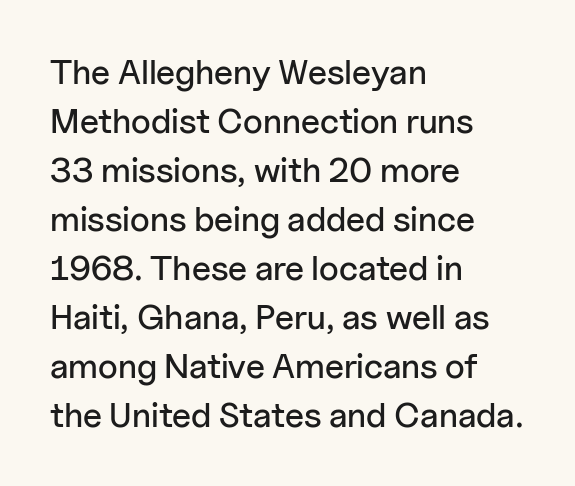
Nope, not italic — everything's standing straight. In terms of leading, this rendering sits right in the middle. Lines of text with bare space underneath. Each letter's strokes conclude bluntly, with no projecting serifs. Casual observation: everything's shoved over to the left. Character widths vary here, with narrow letters taking less room than wide ones.
